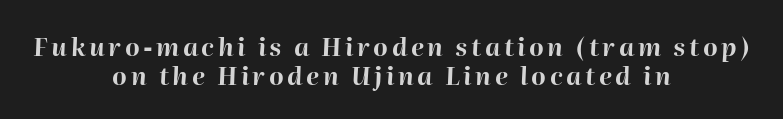
Q: Is the text bold? A: Yes.
Q: Is the text italic (slanted)? A: Yes, it leans right by about 2 degrees.
Q: Is the text underlined? A: No.
Q: How is the paragraph aligned? A: Centered.
